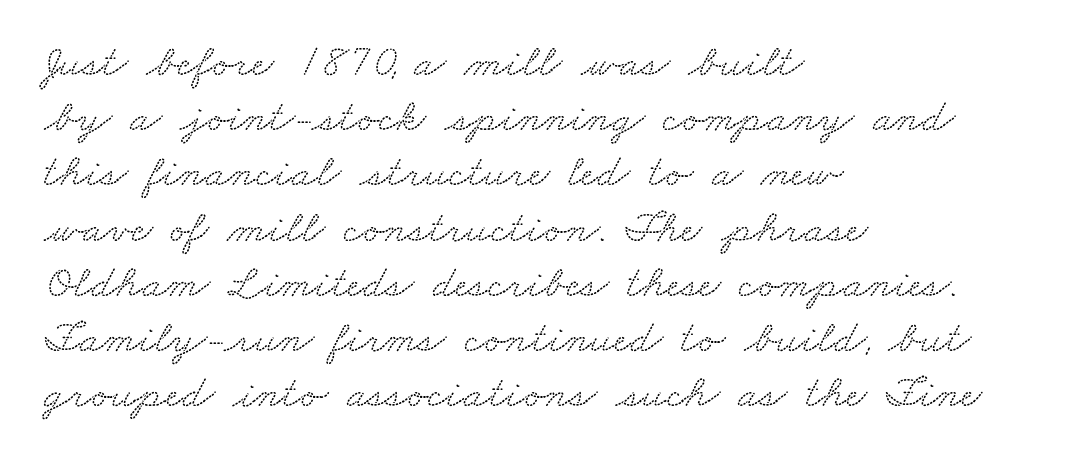
The image shows 46 px wide serif type; set left-aligned, line spacing 1.2x, normal letter spacing, not underlined; low stroke contrast and a small x-height.
